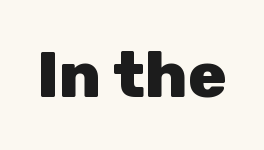
{"serif": "no", "italic": "no", "bold": "yes", "weight": "heavy", "width": "normal", "stroke_contrast": "low", "x_height": "medium", "monospaced": "no", "underline": "no", "letter_spacing": "normal", "letter_spacing_em": 0.0, "glyph_px": 64}
